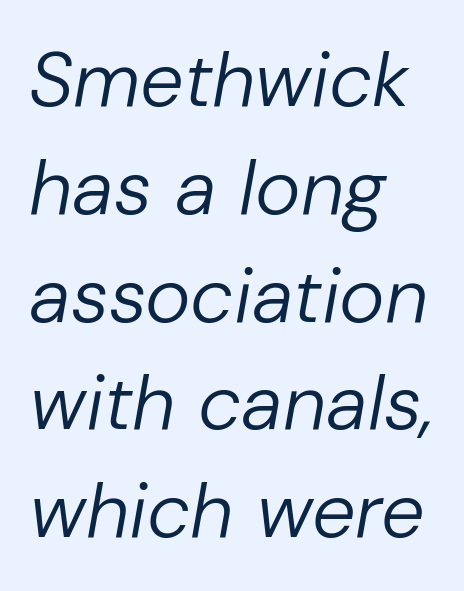
Quick note: underline off. In terms of letterspacing, this is plain default setting. Notice how the stems are inclined rather than vertical — that's the hallmark of italics. You could not count columns in this text — the font is proportionally spaced. The font sits on the lighter half of the weight spectrum, regular included.
